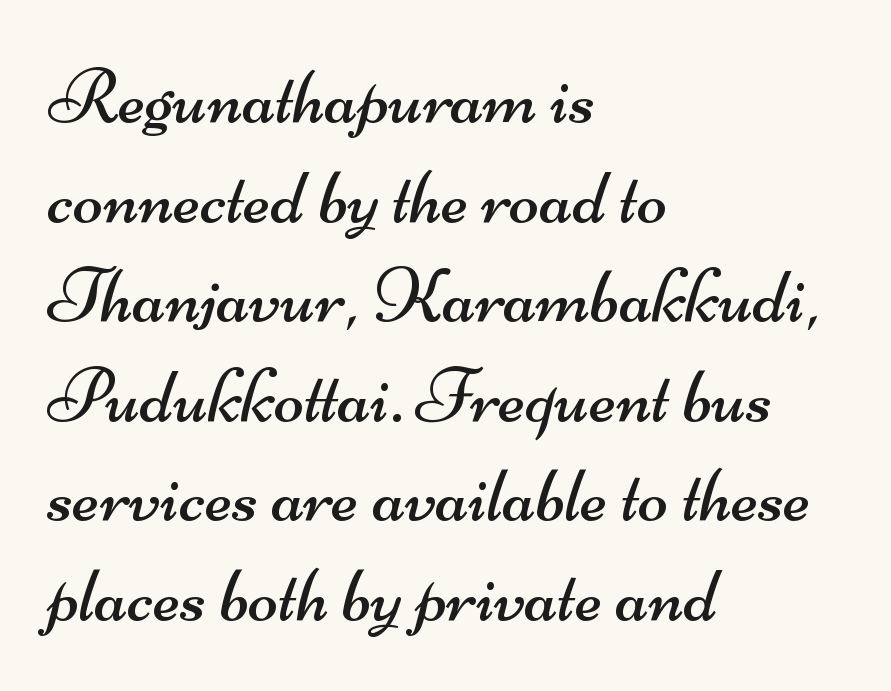
The image shows 79 px regular-weight, wide sans-serif type; set left-aligned, normal line spacing (1.26x), normal letter spacing, not underlined; medium stroke contrast and a small x-height.
